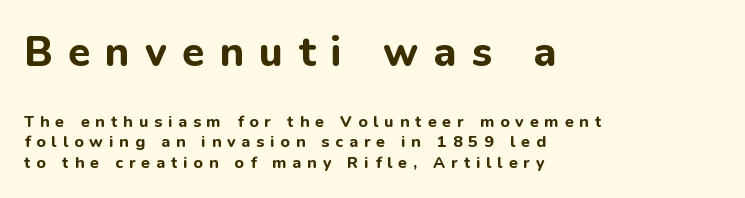
Q: Is the text bold? A: Yes.
Q: Is the text italic (slanted)? A: No, it is upright.
Q: Is the typeface a serif or a sans-serif typeface? A: Sans-serif.
Q: Is the text underlined? A: No.
Q: How is the paragraph aligned? A: Left-aligned.
Q: Is the spacing between letters normal or unusually wide? A: Unusually wide.
Q: Is the spacing between lines tight, normal or loose? A: Normal.
Q: Which block of text is set in a larger size, the first (top) or the second (bottom)? A: The first (top) one.
Q: Width (condensed, normal, or wide)? A: Normal.
Q: Stroke contrast? A: Low.
Q: x-height? A: Medium.
Q: Monospaced? A: No.
